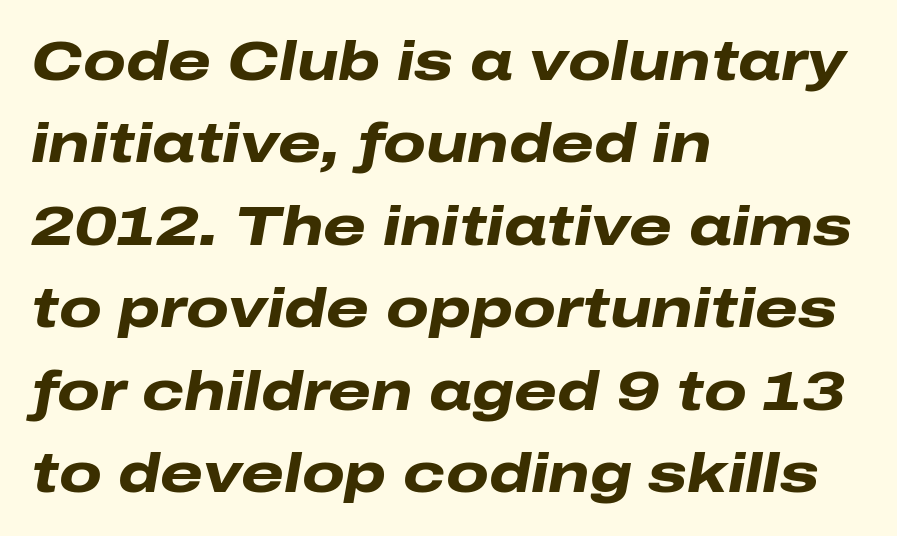
The image shows 55 px heavy, wide type, italic (leaning right); set left-aligned, normal line spacing (1.5x), normal letter spacing, not underlined; low stroke contrast and a medium x-height.
